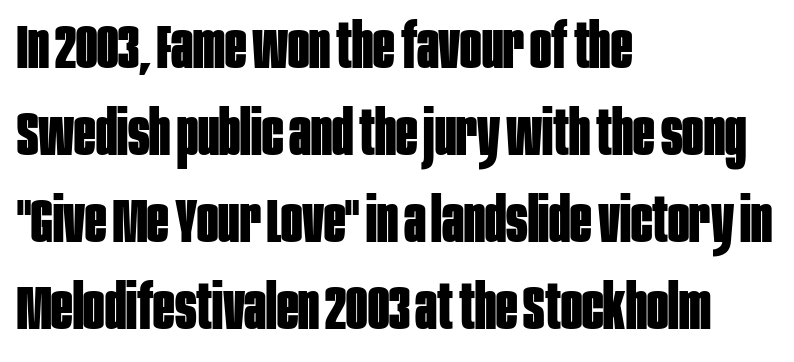
A clean baseline with only descenders dipping below it. There is no visible air inserted between adjacent glyphs. A typesetter would call this proportional, since set widths differ per character. The text was rendered using a sans face with plain stroke endings. These lines sit exactly where default settings would place them.
